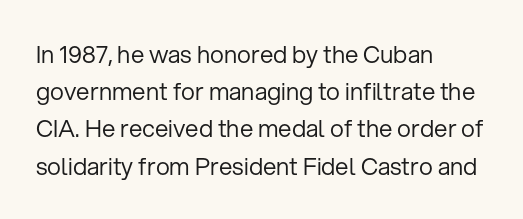
{"italic": "no", "bold": "no", "underline": "no", "align": "left", "line_spacing": "normal", "line_spacing_ratio": 1.55, "letter_spacing": "normal", "letter_spacing_em": 0.0, "glyph_px": 24}
